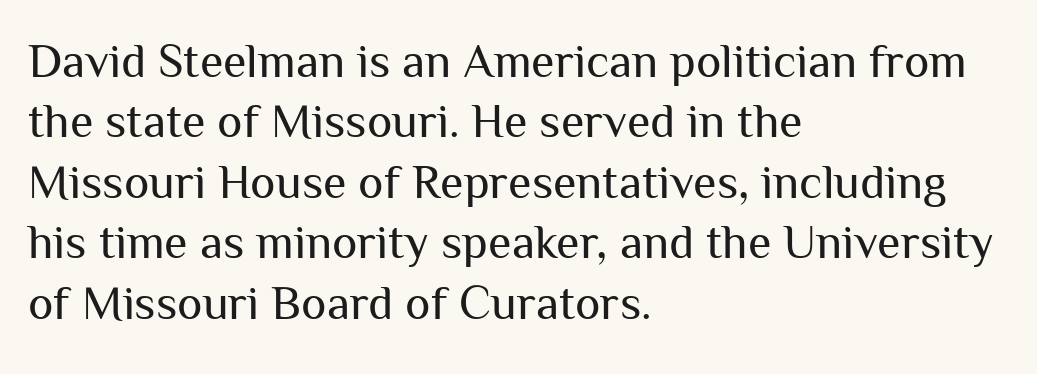
The image shows 48 px regular-weight sans-serif type, upright; set left-aligned, normal line spacing (1.26x), normal letter spacing, not underlined; medium stroke contrast and a medium x-height.
